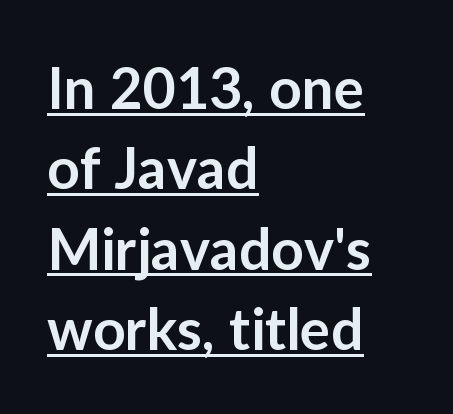
The image shows 57 px semibold sans-serif type, upright; set left-aligned, normal line spacing (1.41x), normal letter spacing, underlined; low stroke contrast and a medium x-height.
